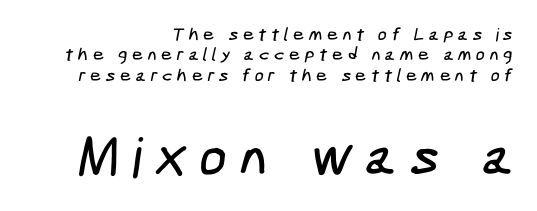
Short and long lines alike share a common ending point at right. The leading is snug, giving the passage a crowded texture. You can tell from the bare stems that sans-serif type was used. A clean baseline with only descenders dipping below it. Is the letter spacing exaggerated? Yes — the characters are pushed far apart. Bigger letters appear in the bottom chunk; the top chunk is reduced.
